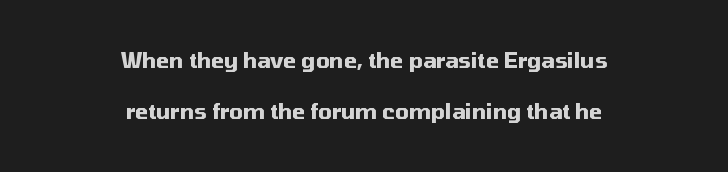
Q: Is the text bold? A: Yes.
Q: Is the text italic (slanted)? A: No, it is upright.
Q: Is the text underlined? A: No.
Q: How is the paragraph aligned? A: Centered.
Q: Is the spacing between letters normal or unusually wide? A: Normal.
Q: Is the spacing between lines tight, normal or loose? A: Loose.
